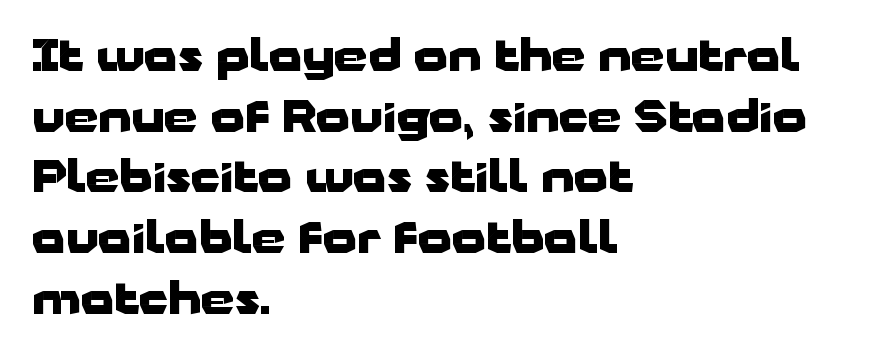
{"serif": "no", "italic": "no", "bold": "yes", "weight": "heavy", "width": "wide", "stroke_contrast": "low", "x_height": "medium", "monospaced": "no", "underline": "no", "align": "left", "line_spacing": "normal", "line_spacing_ratio": 1.41, "letter_spacing": "normal", "letter_spacing_em": 0.0, "glyph_px": 43}
